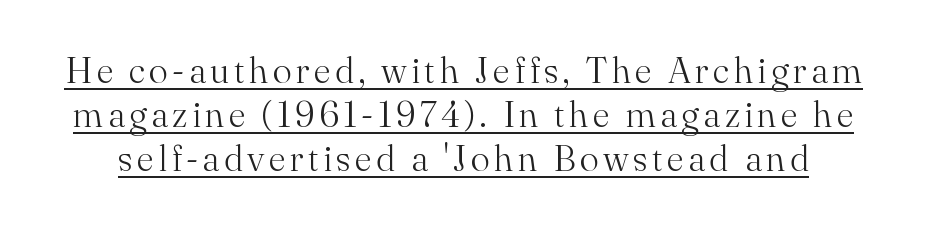
The image shows 36 px light serif type, upright; set line spacing 1.22x, underlined; medium stroke contrast and a small x-height.
